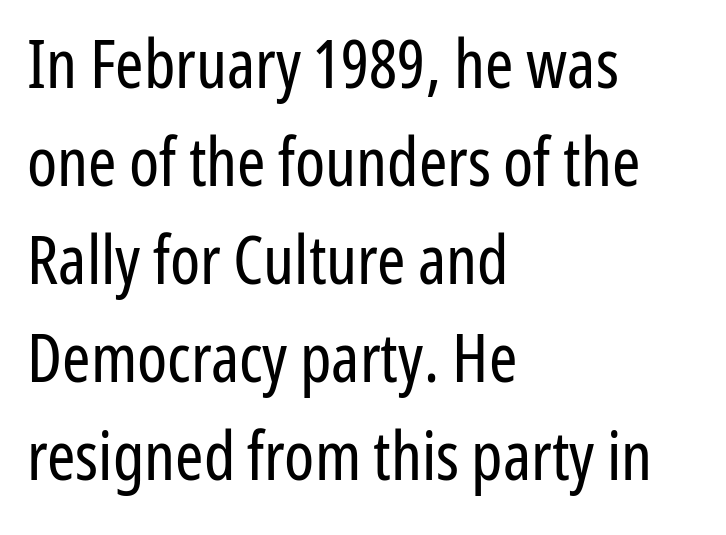
{"serif": "no", "italic": "no", "bold": "no", "weight": "regular", "width": "condensed", "stroke_contrast": "low", "x_height": "medium", "monospaced": "no", "underline": "no", "align": "left", "line_spacing": "normal", "line_spacing_ratio": 1.44, "letter_spacing": "normal", "letter_spacing_em": 0.0, "glyph_px": 68}
